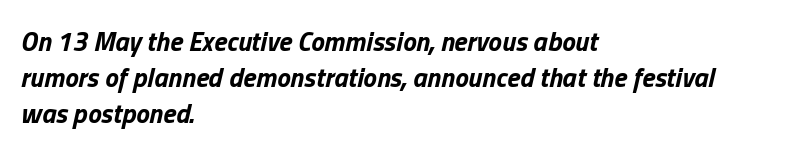
The image shows 27 px bold type, italic (leaning right); set left-aligned, normal line spacing (1.33x), normal letter spacing, not underlined.
